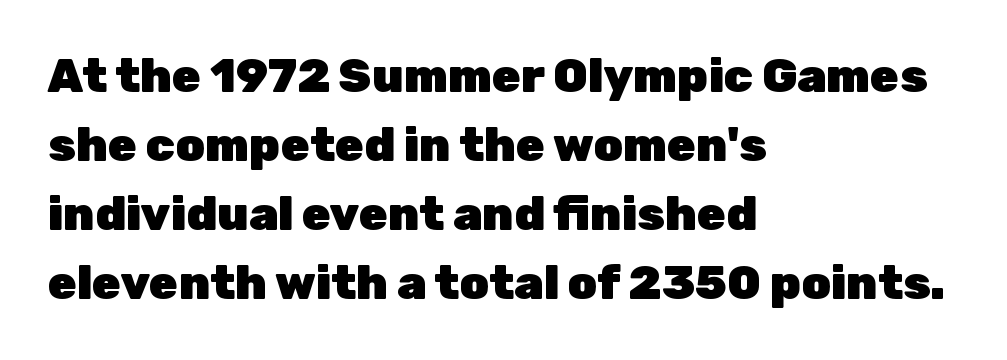
Q: Is the text bold? A: Yes.
Q: Is the text italic (slanted)? A: No, it is upright.
Q: Is the typeface a serif or a sans-serif typeface? A: Sans-serif.
Q: Is the text underlined? A: No.
Q: How is the paragraph aligned? A: Left-aligned.
Q: Is the spacing between letters normal or unusually wide? A: Normal.
Q: Is the spacing between lines tight, normal or loose? A: Normal.
Q: Width (condensed, normal, or wide)? A: Normal.
Q: Stroke contrast? A: Low.
Q: x-height? A: Medium.
Q: Monospaced? A: No.
